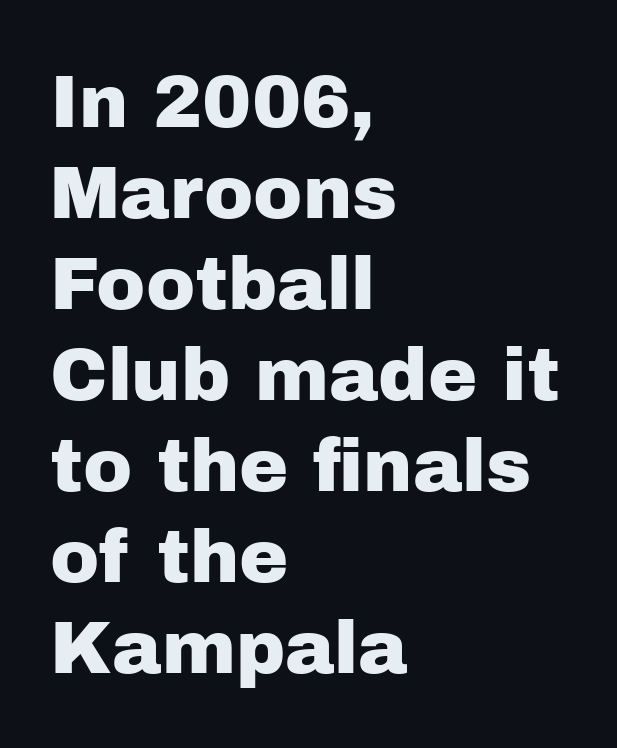
Q: Is the text italic (slanted)? A: No, it is upright.
Q: Is the typeface a serif or a sans-serif typeface? A: Sans-serif.
Q: Is the text underlined? A: No.
Q: How is the paragraph aligned? A: Left-aligned.
Q: Is the spacing between letters normal or unusually wide? A: Normal.
Q: Width (condensed, normal, or wide)? A: Normal.
Q: Stroke contrast? A: Low.
Q: x-height? A: Medium.
Q: Monospaced? A: No.
